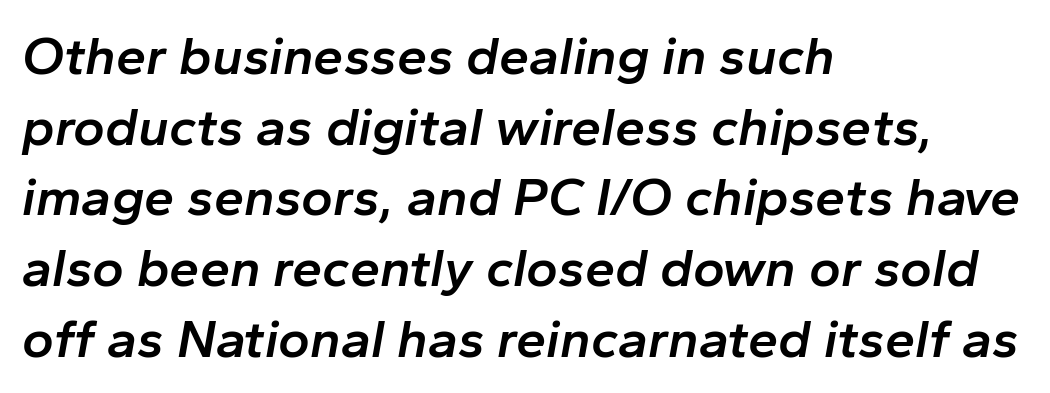
{"italic": "yes", "lean": "right", "slant_degrees": 10, "bold": "semi", "weight": "semibold", "width": "normal", "stroke_contrast": "low", "x_height": "medium", "monospaced": "no", "underline": "no", "align": "left", "line_spacing": "normal", "line_spacing_ratio": 1.31, "letter_spacing": "normal", "letter_spacing_em": 0.0, "glyph_px": 54}
